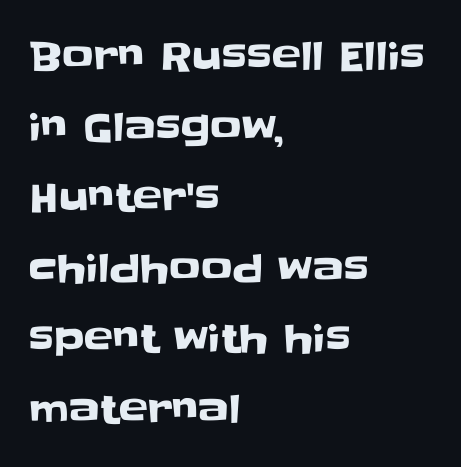
Q: Is the text italic (slanted)? A: No, it is upright.
Q: Is the typeface a serif or a sans-serif typeface? A: Sans-serif.
Q: Is the text underlined? A: No.
Q: How is the paragraph aligned? A: Left-aligned.
Q: Is the spacing between letters normal or unusually wide? A: Normal.
Q: Width (condensed, normal, or wide)? A: Normal.
Q: Stroke contrast? A: Low.
Q: x-height? A: Large.
Q: Monospaced? A: No.
